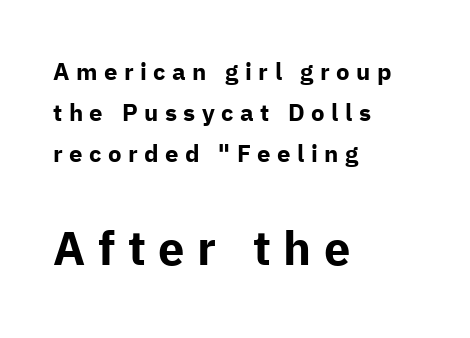
The image shows 47 px bold sans-serif type, upright; set left-aligned, line spacing 1.71x, unusually wide letter spacing (+0.27 em), not underlined; the second (bottom) block is 1.96x larger; low stroke contrast and a medium x-height.
